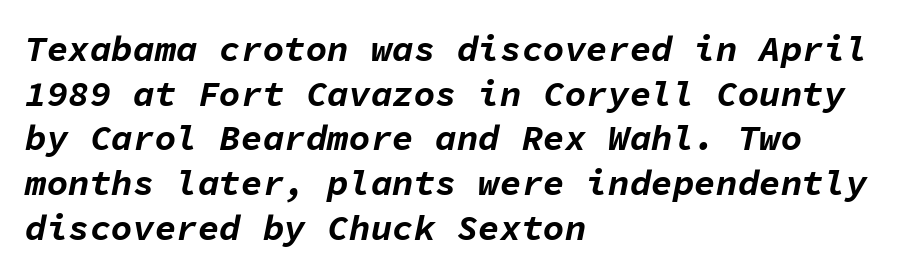
The image shows 36 px bold type, italic (leaning right), monospaced; set left-aligned, line spacing 1.24x, normal letter spacing, not underlined; low stroke contrast and a medium x-height.
